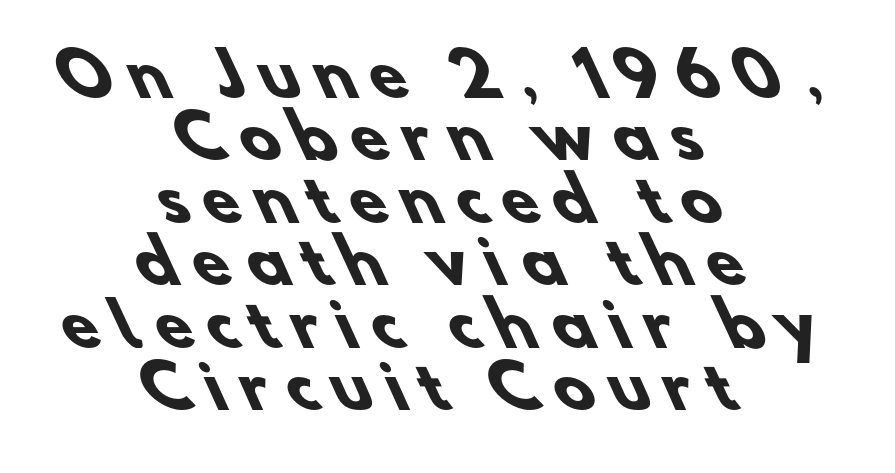
The words here are not underlined. Leading: reduced. Loose tracking; the words dissolve into strings of separated letters. This is sans-serif lettering, the kind often seen on screens and signage. One-word summary of the alignment: center. The letters are bold, with thick, heavy strokes.
